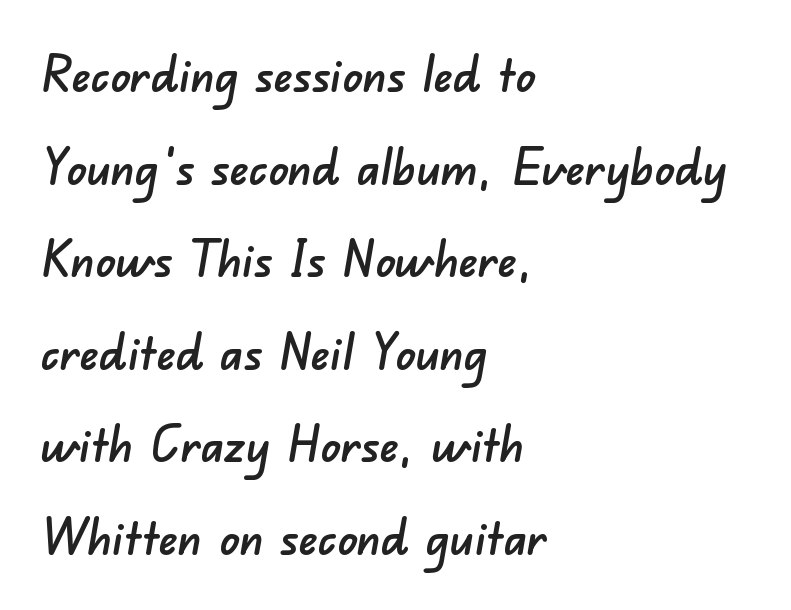
The image shows 49 px sans-serif type; set left-aligned, line spacing 1.89x, normal letter spacing, not underlined; low stroke contrast and a small x-height.
